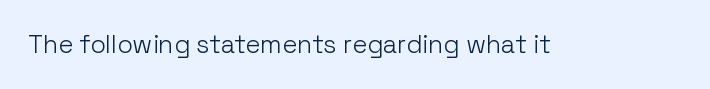
{"italic": "no", "bold": "no", "underline": "no", "letter_spacing": "normal", "letter_spacing_em": 0.0, "glyph_px": 25}
